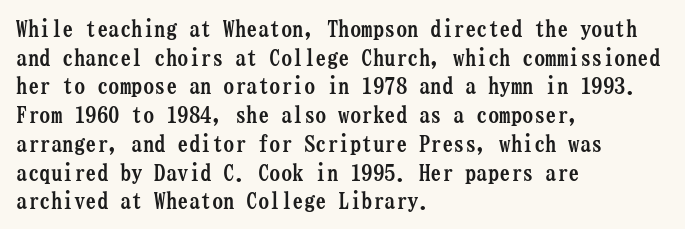
The image shows 23 px bold type, upright; set left-aligned, normal line spacing (1.25x), normal letter spacing, not underlined.
